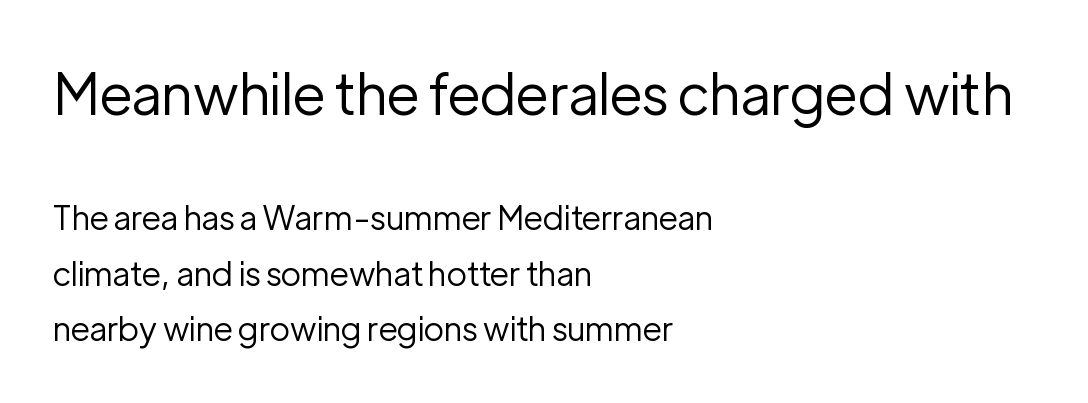
{"serif": "no", "italic": "no", "bold": "no", "weight": "regular", "width": "normal", "stroke_contrast": "low", "x_height": "medium", "monospaced": "no", "underline": "no", "align": "left", "line_spacing": "normal", "line_spacing_ratio": 1.68, "letter_spacing": "normal", "letter_spacing_em": 0.0, "larger_block": "first", "size_ratio": 1.73, "glyph_px": 57}
